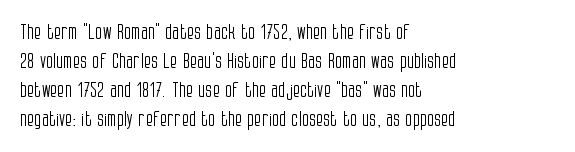
The image shows 21 px text type, upright; set left-aligned, normal line spacing (1.38x), normal letter spacing, not underlined.
